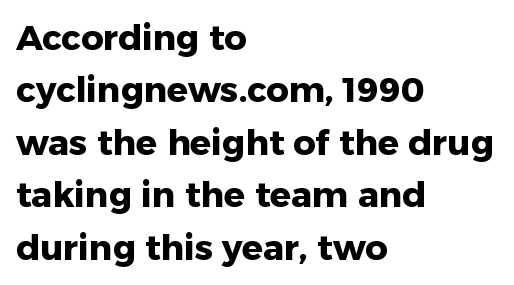
Descender tails drop into unmarked territory. This block has exactly the height ordinary leading produces. The gaps between neighbouring characters are ordinary and unremarkable. Varying glyph widths throughout — classic text-font behaviour.
